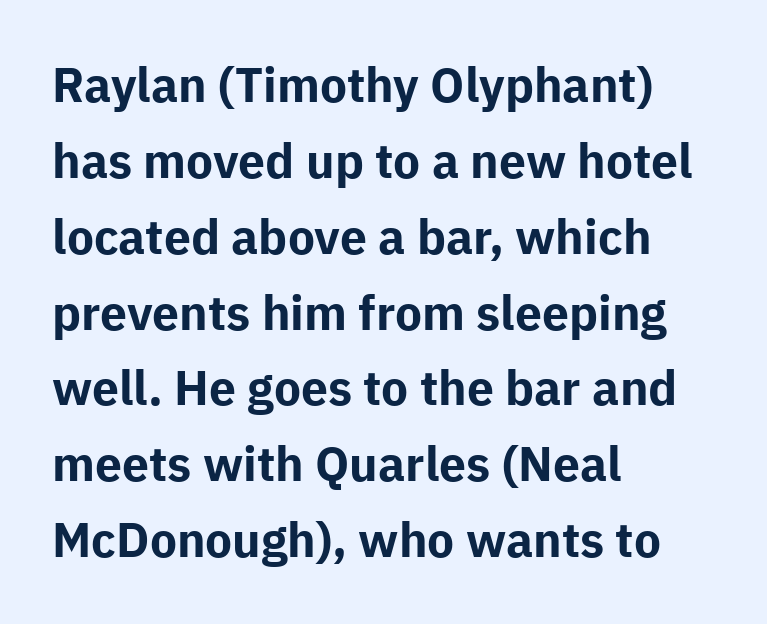
The typeface chosen for these lines omits serifs. The lines sit at an ordinary, default distance from one another. Is the type bold? Yes — the strokes are clearly thick and heavy. The lettering stays uniformly vertical, giving the passage a roman look. The letters sit at their default tracking, neither squeezed nor spread.
